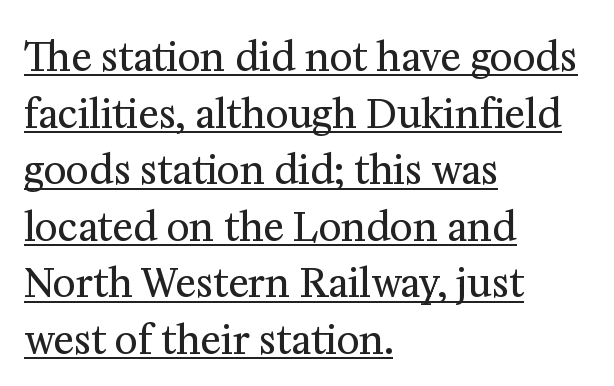
Q: Is the text bold? A: No.
Q: Is the text italic (slanted)? A: No, it is upright.
Q: Is the typeface a serif or a sans-serif typeface? A: Serif.
Q: Is the text underlined? A: Yes.
Q: How is the paragraph aligned? A: Left-aligned.
Q: Is the spacing between letters normal or unusually wide? A: Normal.
Q: Is the spacing between lines tight, normal or loose? A: Normal.
Q: Width (condensed, normal, or wide)? A: Normal.
Q: Stroke contrast? A: Medium.
Q: x-height? A: Medium.
Q: Monospaced? A: No.
